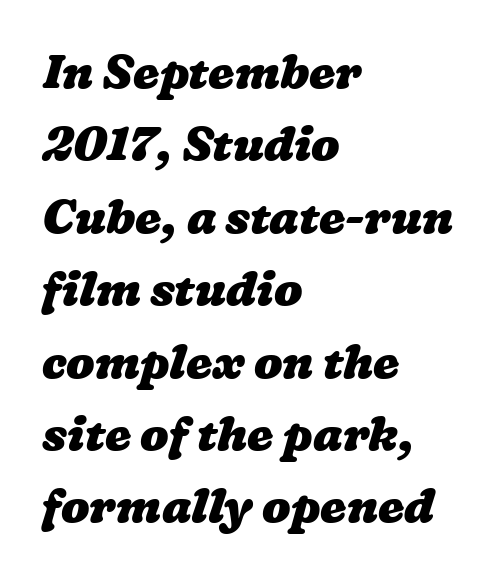
Q: Is the text bold? A: Yes.
Q: Is the text underlined? A: No.
Q: How is the paragraph aligned? A: Left-aligned.
Q: Is the spacing between letters normal or unusually wide? A: Normal.
Q: Is the spacing between lines tight, normal or loose? A: Normal.
Q: Width (condensed, normal, or wide)? A: Wide.
Q: Stroke contrast? A: Low.
Q: x-height? A: Medium.
Q: Monospaced? A: No.
